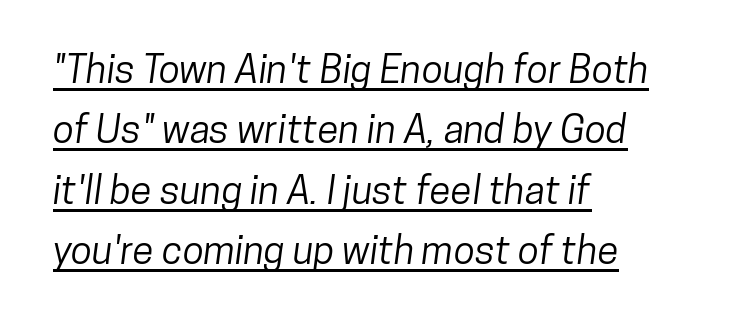
The image shows 39 px condensed sans-serif type; set left-aligned, normal line spacing (1.55x), normal letter spacing, underlined; low stroke contrast and a medium x-height.
